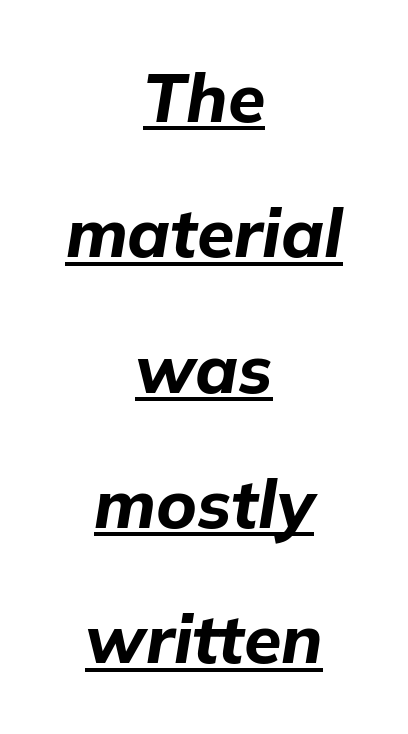
Stroke thickness is high; the sample reads as a true bold. This sample has the flowing, uneven cadence of proportional lettering. The sample's only ornament is a line tracing under the words. Reading down the block, each line starts at a different indent, mirrored at its end. Leading: increased.
